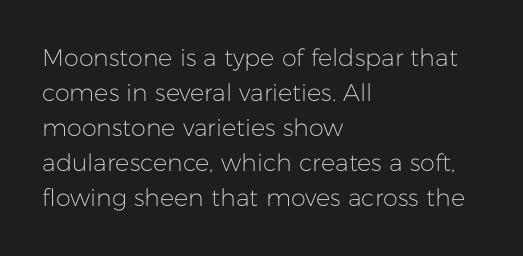
{"italic": "no", "bold": "no", "underline": "no", "align": "left", "line_spacing": "normal", "line_spacing_ratio": 1.46, "letter_spacing": "normal", "letter_spacing_em": 0.0, "glyph_px": 24}
